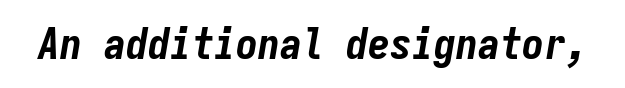
Students, this is bold: see how much ink each stroke carries. Observe the ordinary spacing: letters are neighbours, not strangers. This sample has the even, mechanical cadence of fixed-width lettering. Yep, that's italic — everything's leaning.
